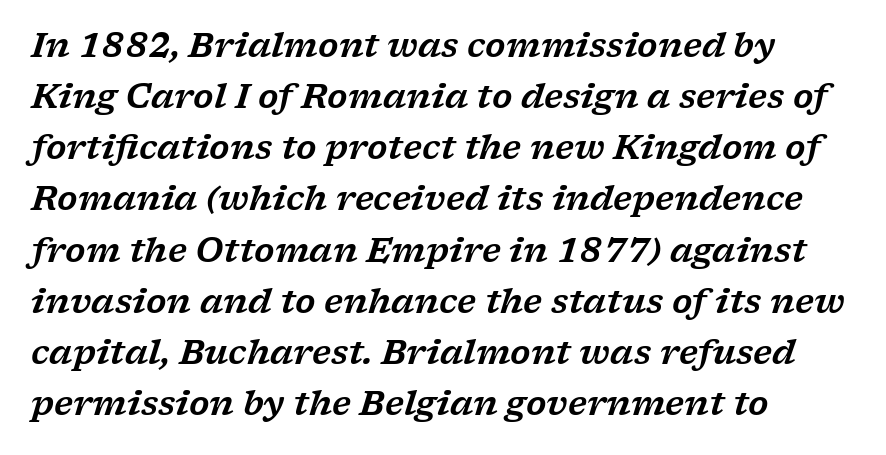
Q: Is the text italic (slanted)? A: Yes, it leans right by about 17 degrees.
Q: Is the typeface a serif or a sans-serif typeface? A: Serif.
Q: Is the text underlined? A: No.
Q: How is the paragraph aligned? A: Left-aligned.
Q: Is the spacing between letters normal or unusually wide? A: Normal.
Q: Is the spacing between lines tight, normal or loose? A: Normal.
Q: Width (condensed, normal, or wide)? A: Wide.
Q: Stroke contrast? A: Low.
Q: x-height? A: Medium.
Q: Monospaced? A: No.
